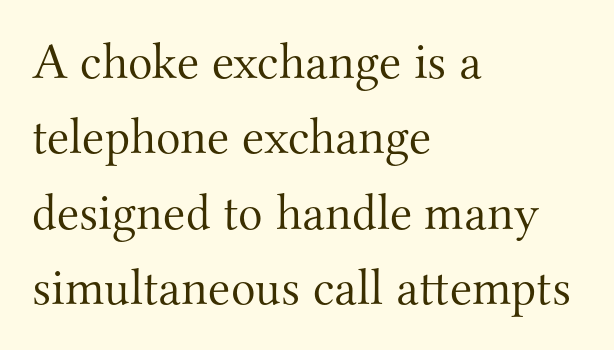
The image shows 51 px light serif type, upright; set left-aligned, normal line spacing (1.48x), normal letter spacing, not underlined; medium stroke contrast and a small x-height.
